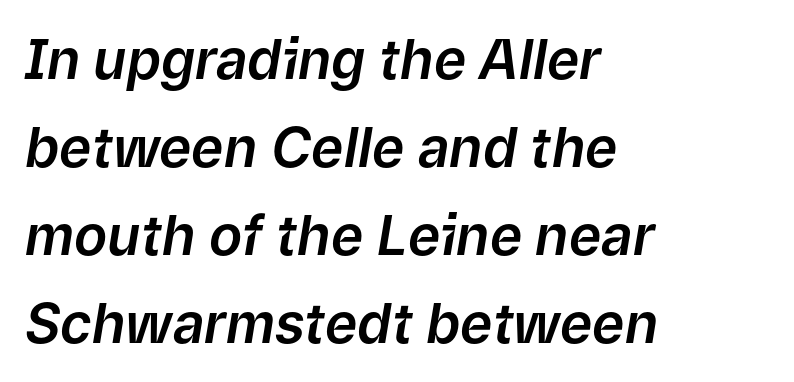
{"italic": "yes", "lean": "right", "slant_degrees": 9, "width": "normal", "stroke_contrast": "low", "x_height": "medium", "monospaced": "no", "underline": "no", "align": "left", "line_spacing": "normal", "line_spacing_ratio": 1.6, "letter_spacing": "normal", "letter_spacing_em": 0.0, "glyph_px": 55}
